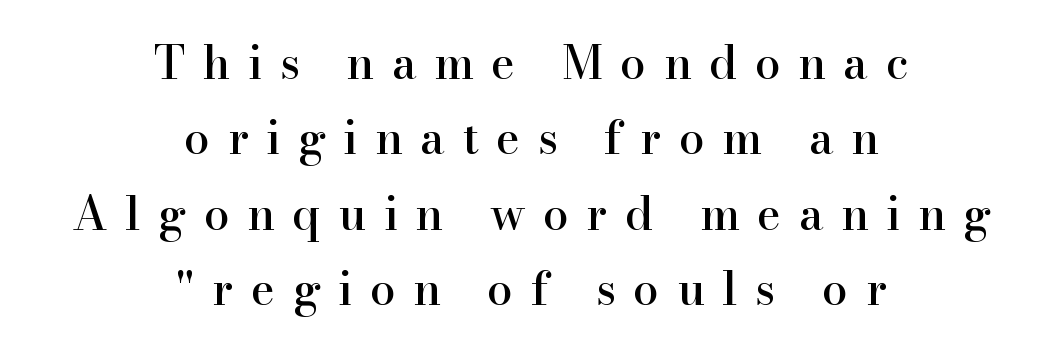
Neither beginnings nor endings align; midpoints do. The type family on display is of the serif kind. Think of a printed novel: that variable character pitch is what you see here. Underlining? Definitely not there.
